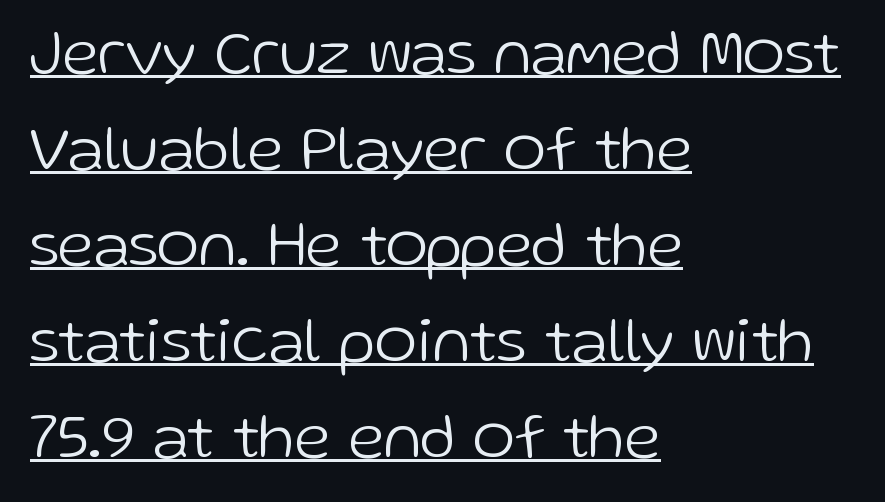
{"serif": "no", "italic": "no", "bold": "no", "weight": "light", "width": "normal", "stroke_contrast": "low", "x_height": "medium", "monospaced": "no", "underline": "yes", "align": "left", "line_spacing": "normal", "line_spacing_ratio": 1.5, "letter_spacing": "normal", "letter_spacing_em": 0.0, "glyph_px": 64}
